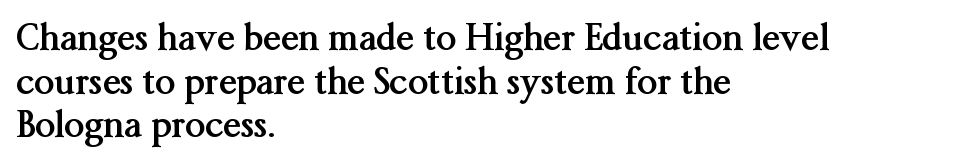
The image shows 36 px semibold serif type, upright; set left-aligned, line spacing 1.21x, normal letter spacing, not underlined; medium stroke contrast and a medium x-height.
